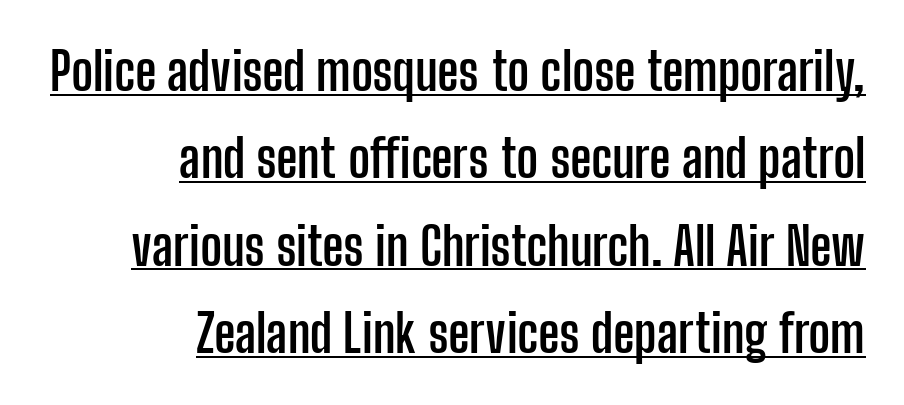
The passage is arranged like a letterhead date or caption credit — flush right. These characters rest on top of a visible drawn line. Is the letter spacing exaggerated? No — it looks like the ordinary default. This sample uses a sans-serif face. Spacing verdict: proportional, widths tailored to each character.
